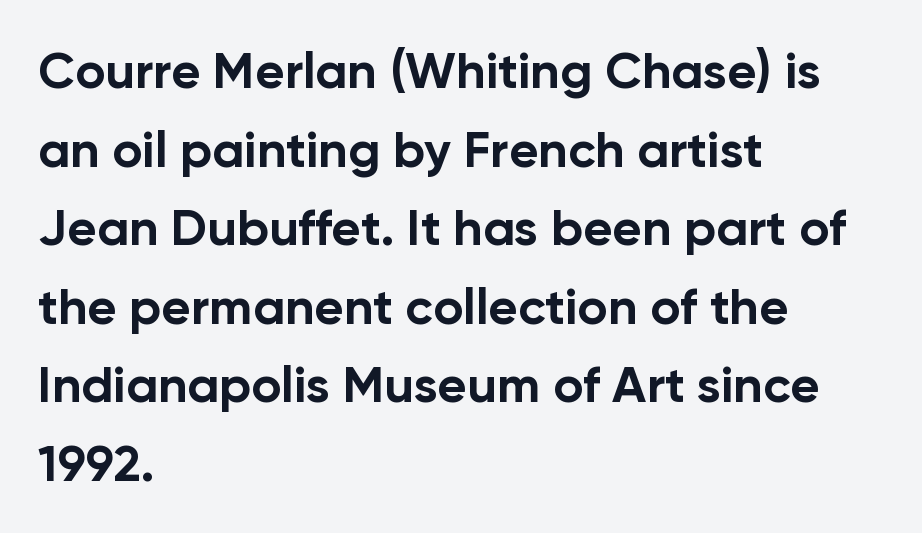
The image shows 51 px bold sans-serif type, upright; set left-aligned, normal line spacing (1.54x), normal letter spacing, not underlined; low stroke contrast and a medium x-height.
